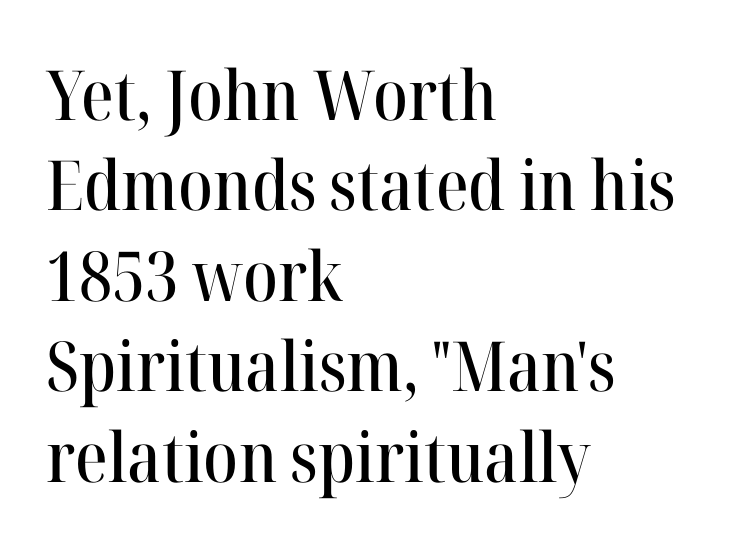
The image shows 69 px serif type, upright; set left-aligned, normal line spacing (1.31x), normal letter spacing, not underlined; high stroke contrast and a medium x-height.
